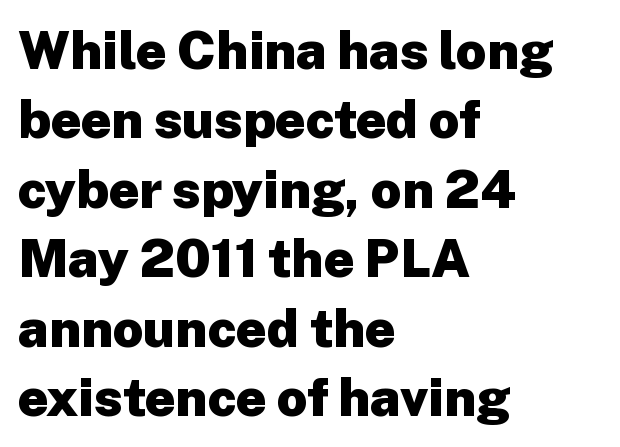
The image shows 53 px heavy sans-serif type, upright; set left-aligned, normal line spacing (1.31x), normal letter spacing, not underlined; low stroke contrast and a medium x-height.
